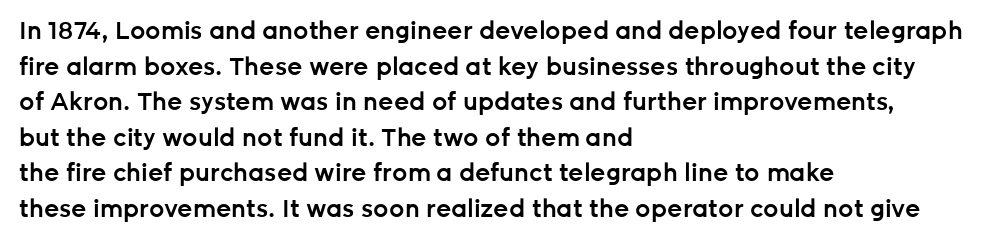
A semibold gives these letters moderate extra thickness, short of bold. Line spacing here is normal. Short note: letters normally spaced. Designer's note — italics off, roman on. A clean baseline with only descenders dipping below it. Line beginnings align vertically; line endings do not.
